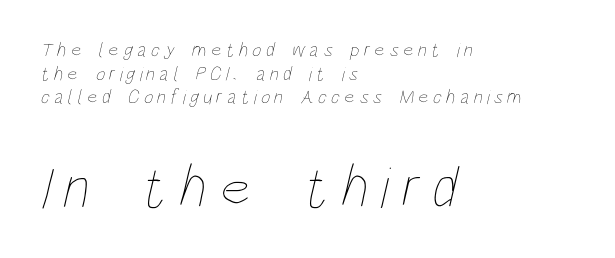
{"bold": "no", "weight": "thin", "width": "condensed", "stroke_contrast": "low", "x_height": "large", "monospaced": "no", "underline": "no", "align": "left", "line_spacing_ratio": 1.18, "letter_spacing": "wide", "letter_spacing_em": 0.22, "larger_block": "second", "size_ratio": 2.95, "glyph_px": 59}
